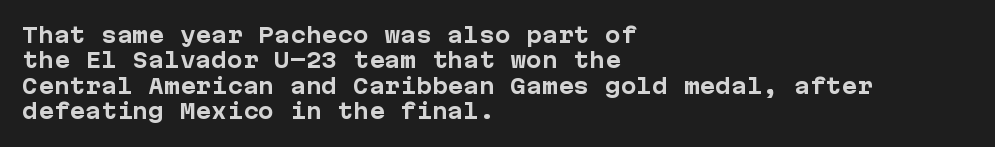
The gaps between neighbouring characters are ordinary and unremarkable. Heavy, bold letterforms. Posture: straight, roman, zero tilt. Caption: multi-line text, flush left, ragged right. Clear beneath every line of the passage.
